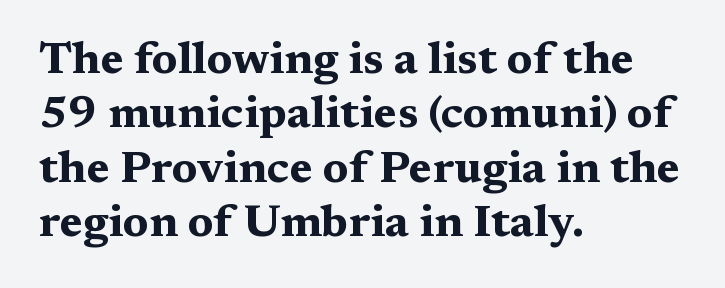
The image shows 45 px bold, wide serif type, upright; set left-aligned, line spacing 1.21x, normal letter spacing, not underlined; medium stroke contrast and a medium x-height.
